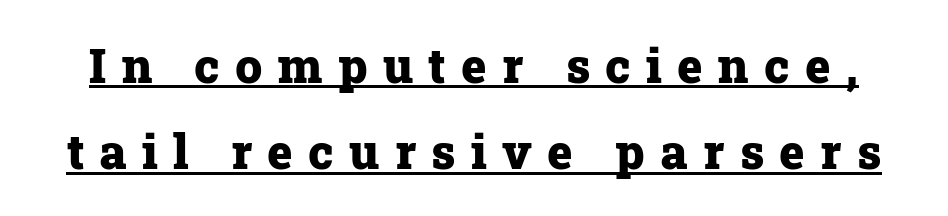
{"serif": "yes", "italic": "no", "bold": "yes", "weight": "heavy", "width": "normal", "stroke_contrast": "low", "x_height": "medium", "monospaced": "no", "underline": "yes", "line_spacing_ratio": 1.8, "letter_spacing": "wide", "letter_spacing_em": 0.32, "glyph_px": 48}
